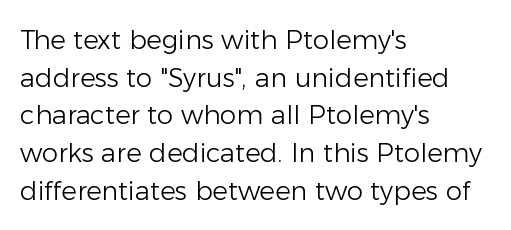
Q: Is the text bold? A: No.
Q: Is the text italic (slanted)? A: No, it is upright.
Q: Is the text underlined? A: No.
Q: How is the paragraph aligned? A: Left-aligned.
Q: Is the spacing between letters normal or unusually wide? A: Normal.
Q: Is the spacing between lines tight, normal or loose? A: Normal.
